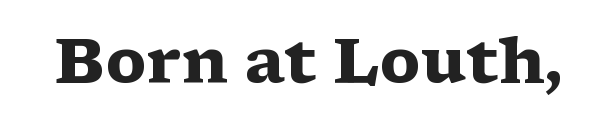
Q: Is the text bold? A: Yes.
Q: Is the text italic (slanted)? A: No, it is upright.
Q: Is the typeface a serif or a sans-serif typeface? A: Serif.
Q: Is the text underlined? A: No.
Q: Is the spacing between letters normal or unusually wide? A: Normal.
Q: Width (condensed, normal, or wide)? A: Wide.
Q: Stroke contrast? A: Medium.
Q: x-height? A: Medium.
Q: Monospaced? A: No.
